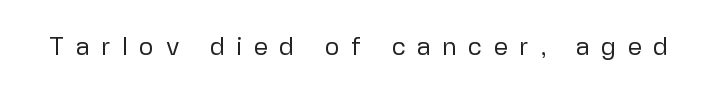
Q: Is the text bold? A: No.
Q: Is the text italic (slanted)? A: No, it is upright.
Q: Is the text underlined? A: No.
Q: Is the spacing between letters normal or unusually wide? A: Unusually wide.
